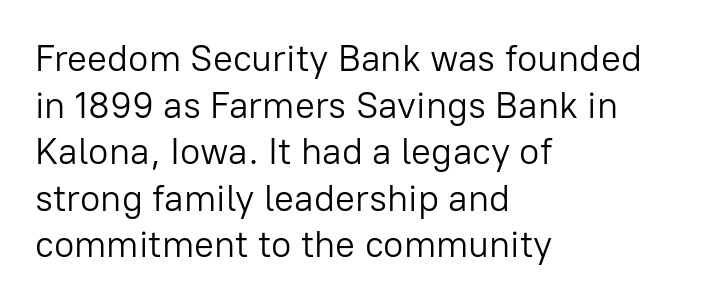
Q: Is the text bold? A: No.
Q: Is the text italic (slanted)? A: No, it is upright.
Q: Is the typeface a serif or a sans-serif typeface? A: Sans-serif.
Q: Is the text underlined? A: No.
Q: How is the paragraph aligned? A: Left-aligned.
Q: Is the spacing between letters normal or unusually wide? A: Normal.
Q: Is the spacing between lines tight, normal or loose? A: Normal.
Q: Width (condensed, normal, or wide)? A: Normal.
Q: Stroke contrast? A: Low.
Q: x-height? A: Medium.
Q: Monospaced? A: No.
